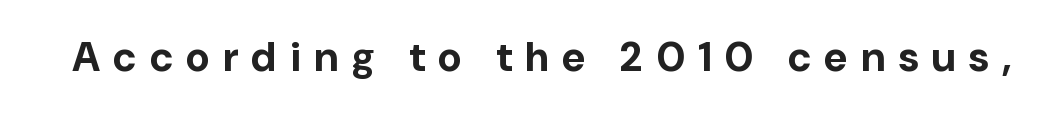
The image shows 41 px bold sans-serif type, upright; set unusually wide letter spacing (+0.32 em), not underlined; low stroke contrast and a medium x-height.
